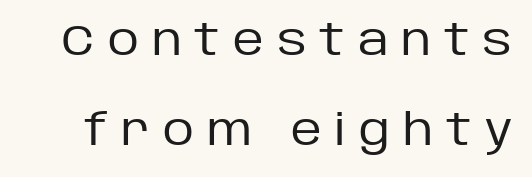
{"serif": "no", "italic": "no", "bold": "no", "weight": "regular", "width": "normal", "stroke_contrast": "low", "x_height": "large", "monospaced": "no", "underline": "no", "line_spacing": "loose", "line_spacing_ratio": 2.1, "letter_spacing": "wide", "letter_spacing_em": 0.3, "glyph_px": 43}
